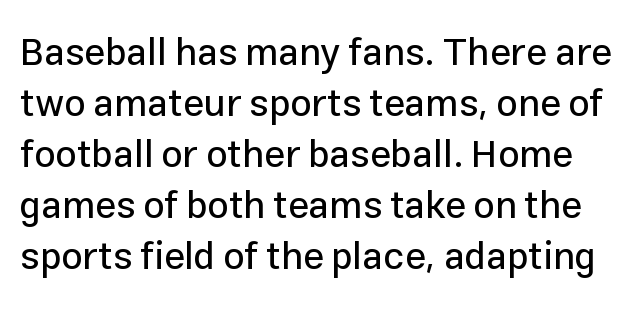
Q: Is the text italic (slanted)? A: No, it is upright.
Q: Is the typeface a serif or a sans-serif typeface? A: Sans-serif.
Q: Is the text underlined? A: No.
Q: Is the spacing between letters normal or unusually wide? A: Normal.
Q: Is the spacing between lines tight, normal or loose? A: Normal.
Q: Width (condensed, normal, or wide)? A: Normal.
Q: Stroke contrast? A: Low.
Q: x-height? A: Medium.
Q: Monospaced? A: No.
